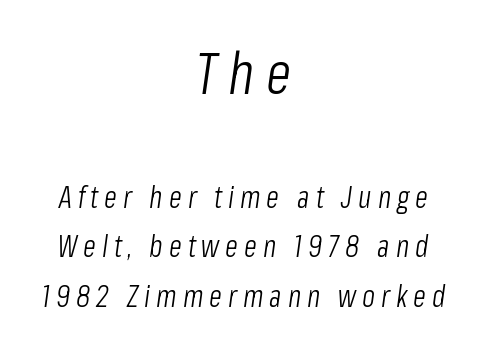
{"italic": "yes", "lean": "right", "slant_degrees": 8, "bold": "no", "weight": "light", "width": "condensed", "stroke_contrast": "low", "x_height": "medium", "monospaced": "no", "underline": "no", "align": "center", "line_spacing": "normal", "line_spacing_ratio": 1.65, "letter_spacing": "wide", "letter_spacing_em": 0.2, "larger_block": "first", "size_ratio": 1.97, "glyph_px": 59}
